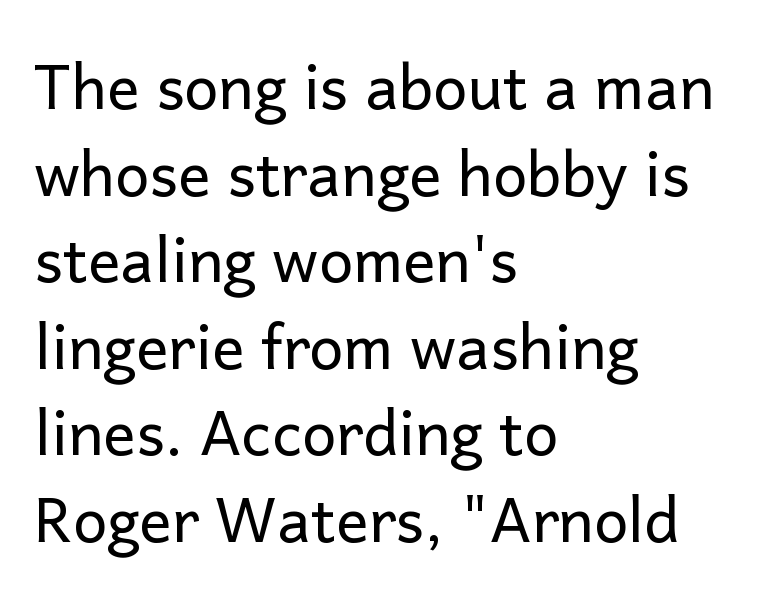
The image shows 61 px regular-weight sans-serif type, upright; set left-aligned, normal line spacing (1.42x), normal letter spacing, not underlined; low stroke contrast and a medium x-height.
